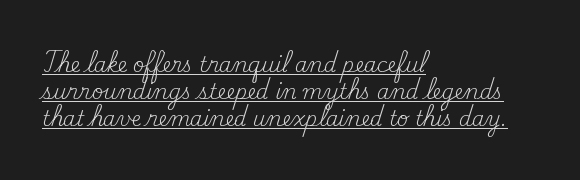
The image shows 20 px text type; set left-aligned, normal line spacing (1.36x), normal letter spacing, underlined.
